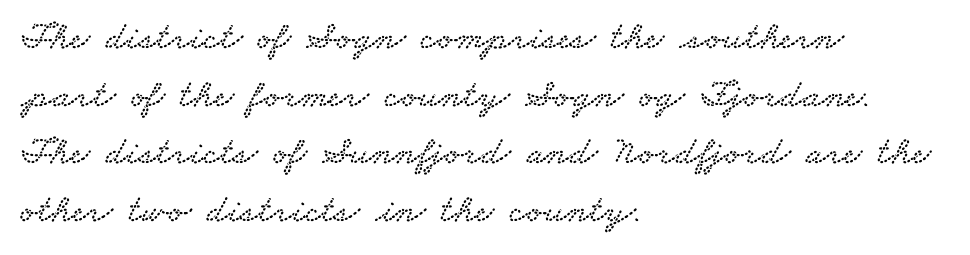
{"width": "wide", "stroke_contrast": "low", "x_height": "small", "monospaced": "no", "underline": "no", "align": "left", "line_spacing": "normal", "line_spacing_ratio": 1.44, "letter_spacing": "normal", "letter_spacing_em": 0.0, "glyph_px": 40}
